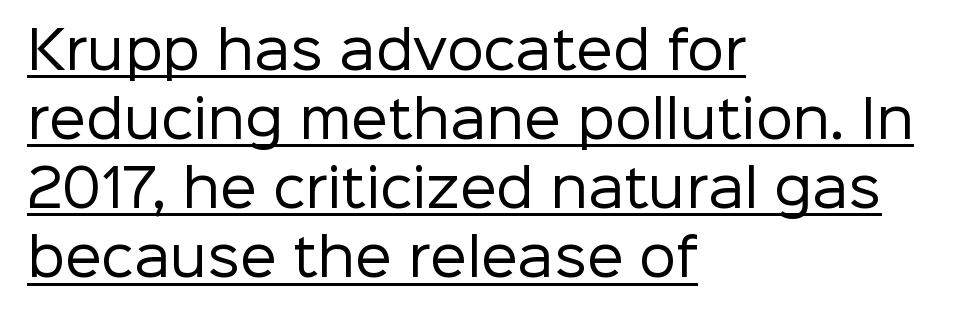
Each stroke keeps to a modest, everyday thickness or less. You could call the tracking neutral — neither tight nor loose. Is there an underline? Yes — a line sits under the letters. The typesetter chose a ragged-right arrangement here.
